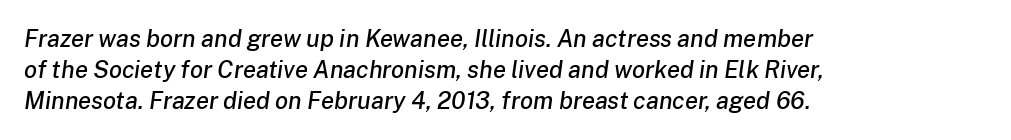
Regarding leading, the lines here are spaced in the standard way. Characters follow at the spacing the type designer built in. Only glyphs here, with clear space below each row. The compositor pushed each line to the left boundary.
